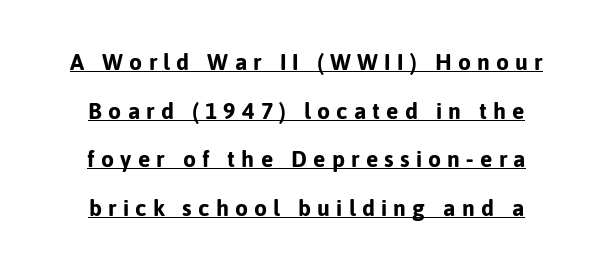
{"italic": "no", "bold": "yes", "underline": "yes", "align": "center", "line_spacing": "loose", "line_spacing_ratio": 2.11, "letter_spacing": "wide", "letter_spacing_em": 0.27, "glyph_px": 23}
